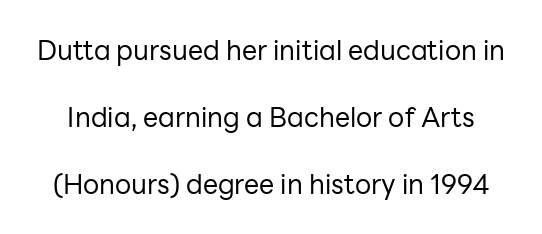
{"italic": "no", "bold": "no", "underline": "no", "line_spacing": "loose", "line_spacing_ratio": 2.49, "letter_spacing": "normal", "letter_spacing_em": 0.0, "glyph_px": 27}
